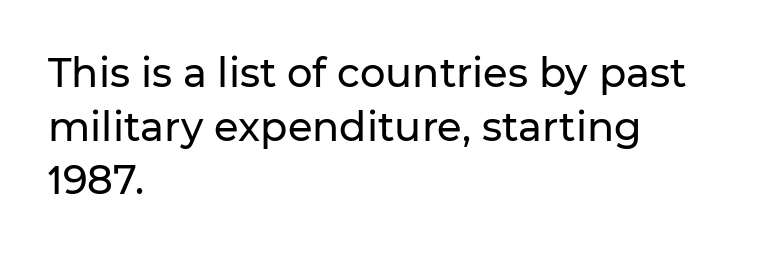
Whoever set this chose a conventional vertical rhythm. A typesetter would mark this as roman, not italic. Anything drawn beneath the words? Only blank space. Grotesque or geometric, the face here clearly has no serifs.
